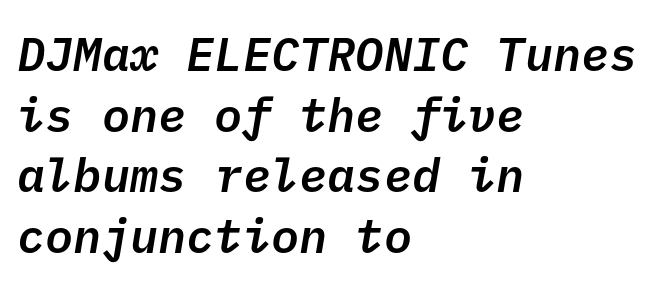
Q: Is the text bold? A: Semi-bold.
Q: Is the typeface a serif or a sans-serif typeface? A: Sans-serif.
Q: Is the text underlined? A: No.
Q: How is the paragraph aligned? A: Left-aligned.
Q: Is the spacing between letters normal or unusually wide? A: Normal.
Q: Is the spacing between lines tight, normal or loose? A: Normal.
Q: Width (condensed, normal, or wide)? A: Normal.
Q: Stroke contrast? A: Low.
Q: x-height? A: Medium.
